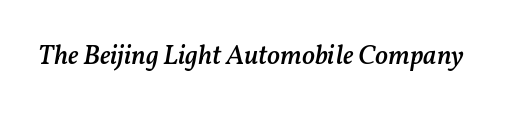
The image shows 27 px text type, italic (leaning right); set normal letter spacing, not underlined.
